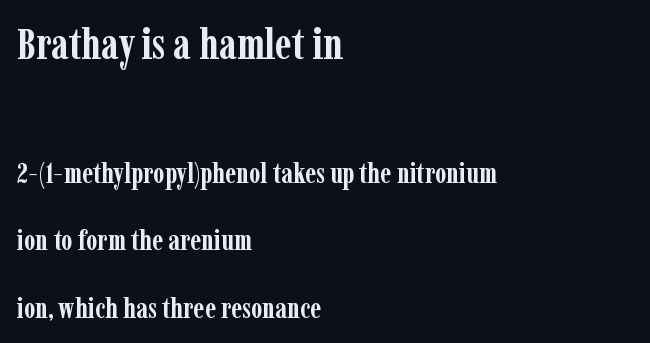
The image shows 44 px semibold, condensed serif type, upright; set left-aligned, loose line spacing (2.33x), normal letter spacing, not underlined; the first (top) block is 1.52x larger; low stroke contrast and a medium x-height.
